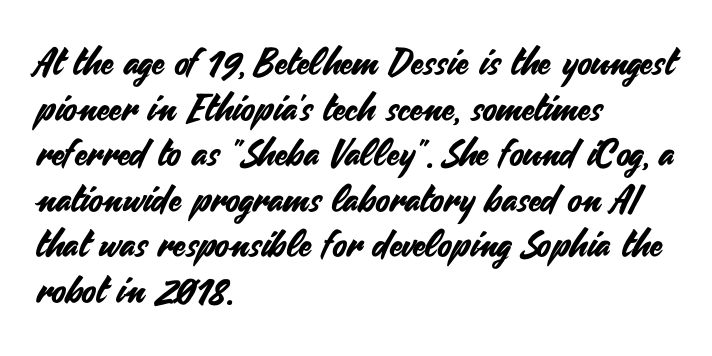
{"serif": "no", "width": "normal", "stroke_contrast": "medium", "x_height": "small", "monospaced": "no", "underline": "no", "align": "left", "line_spacing_ratio": 1.23, "letter_spacing": "normal", "letter_spacing_em": 0.0, "glyph_px": 37}
